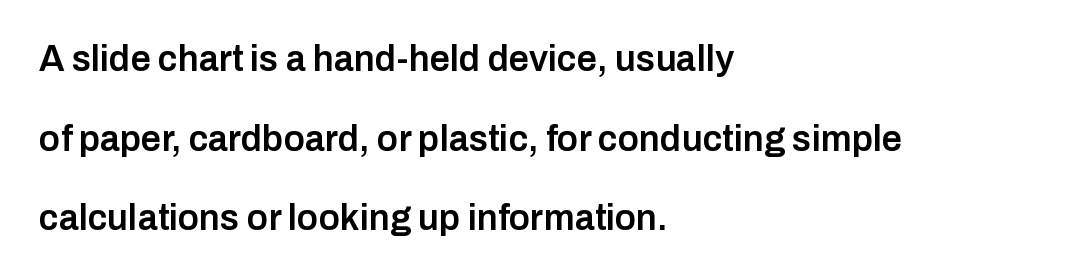
Q: Is the text bold? A: Semi-bold.
Q: Is the text italic (slanted)? A: No, it is upright.
Q: Is the typeface a serif or a sans-serif typeface? A: Sans-serif.
Q: Is the text underlined? A: No.
Q: How is the paragraph aligned? A: Left-aligned.
Q: Is the spacing between letters normal or unusually wide? A: Normal.
Q: Is the spacing between lines tight, normal or loose? A: Loose.
Q: Width (condensed, normal, or wide)? A: Normal.
Q: Stroke contrast? A: Low.
Q: x-height? A: Medium.
Q: Monospaced? A: No.
